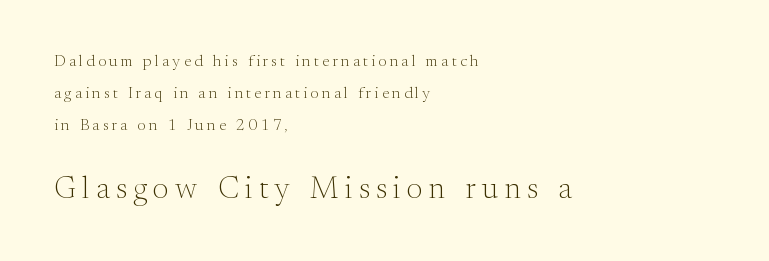
Q: Is the text bold? A: No.
Q: Is the text italic (slanted)? A: No, it is upright.
Q: Is the typeface a serif or a sans-serif typeface? A: Serif.
Q: Is the text underlined? A: No.
Q: How is the paragraph aligned? A: Left-aligned.
Q: Is the spacing between letters normal or unusually wide? A: Unusually wide.
Q: Is the spacing between lines tight, normal or loose? A: Loose.
Q: Which block of text is set in a larger size, the first (top) or the second (bottom)? A: The second (bottom) one.
Q: Width (condensed, normal, or wide)? A: Normal.
Q: Stroke contrast? A: Medium.
Q: x-height? A: Small.
Q: Monospaced? A: No.
